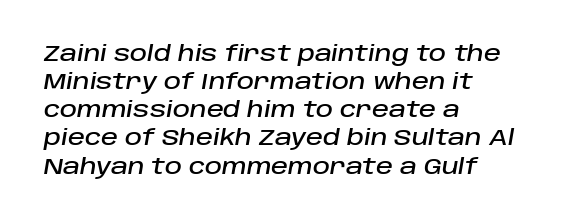
The image shows 21 px text type, italic (leaning right); set left-aligned, normal line spacing (1.34x), normal letter spacing, not underlined.
